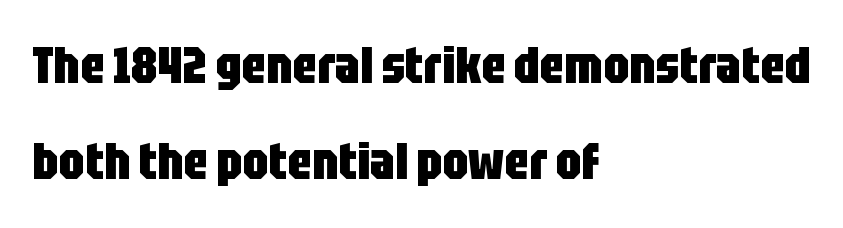
Does extra space separate the letters? No, they use regular spacing. Does the type have serifs? No, each stem ends abruptly. Notice how the stems are strictly vertical — no italics here. Varying glyph widths throughout — classic text-font behaviour.
